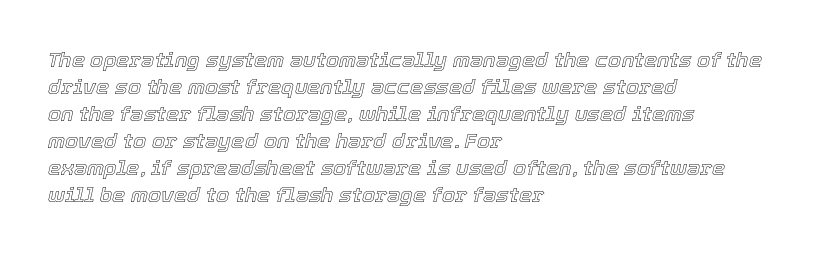
Q: Is the text italic (slanted)? A: Yes, it leans right by about 12 degrees.
Q: Is the text underlined? A: No.
Q: How is the paragraph aligned? A: Left-aligned.
Q: Is the spacing between letters normal or unusually wide? A: Normal.
Q: Is the spacing between lines tight, normal or loose? A: Normal.
